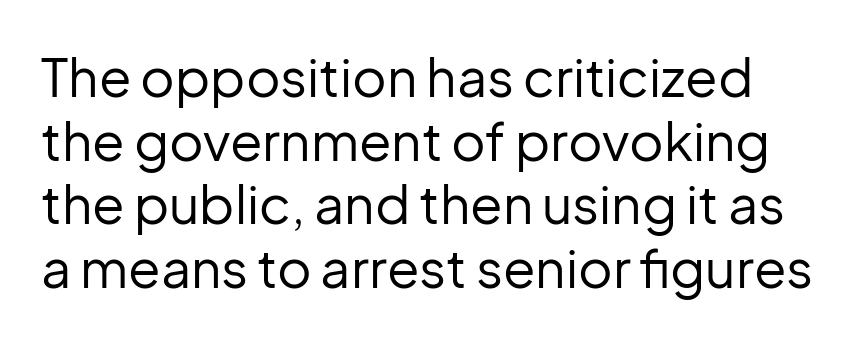
{"serif": "no", "italic": "no", "bold": "no", "weight": "regular", "width": "normal", "stroke_contrast": "low", "x_height": "medium", "monospaced": "no", "underline": "no", "line_spacing_ratio": 1.2, "letter_spacing": "normal", "letter_spacing_em": 0.0, "glyph_px": 53}
